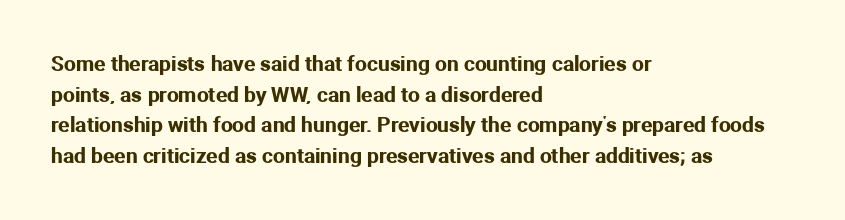
Q: Is the text italic (slanted)? A: No, it is upright.
Q: Is the text underlined? A: No.
Q: How is the paragraph aligned? A: Left-aligned.
Q: Is the spacing between letters normal or unusually wide? A: Normal.
Q: Is the spacing between lines tight, normal or loose? A: Normal.
